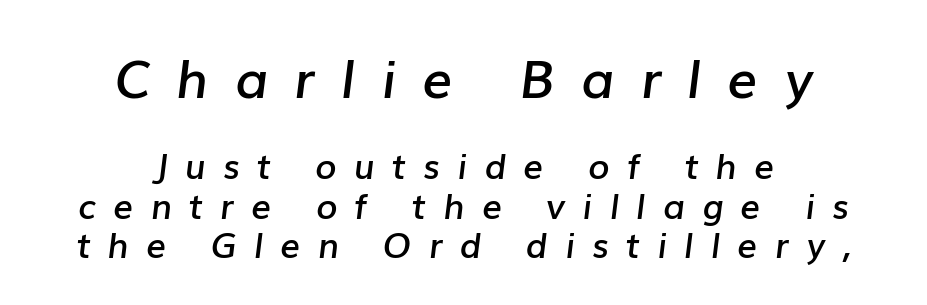
{"italic": "yes", "lean": "right", "slant_degrees": 7, "bold": "semi", "weight": "semibold", "width": "normal", "stroke_contrast": "low", "x_height": "medium", "monospaced": "no", "underline": "no", "align": "center", "line_spacing": "tight", "line_spacing_ratio": 1.13, "letter_spacing": "wide", "letter_spacing_em": 0.49, "larger_block": "first", "size_ratio": 1.51, "glyph_px": 53}
